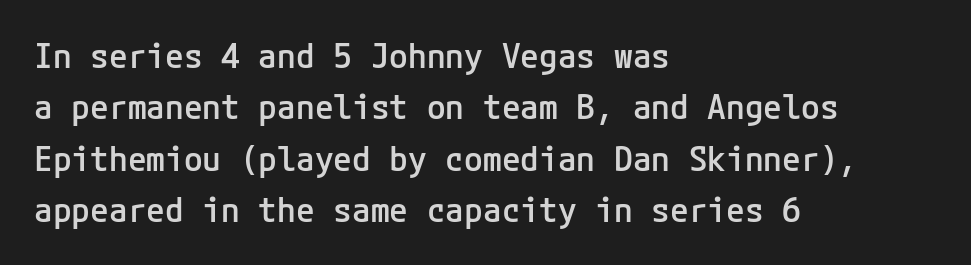
The image shows 34 px semibold sans-serif type, upright; set left-aligned, normal line spacing (1.51x), normal letter spacing, not underlined; low stroke contrast and a medium x-height.
